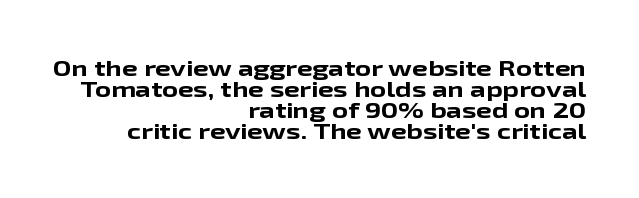
Q: Is the text bold? A: Yes.
Q: Is the text italic (slanted)? A: No, it is upright.
Q: Is the text underlined? A: No.
Q: How is the paragraph aligned? A: Right-aligned.
Q: Is the spacing between letters normal or unusually wide? A: Normal.
Q: Is the spacing between lines tight, normal or loose? A: Tight.
